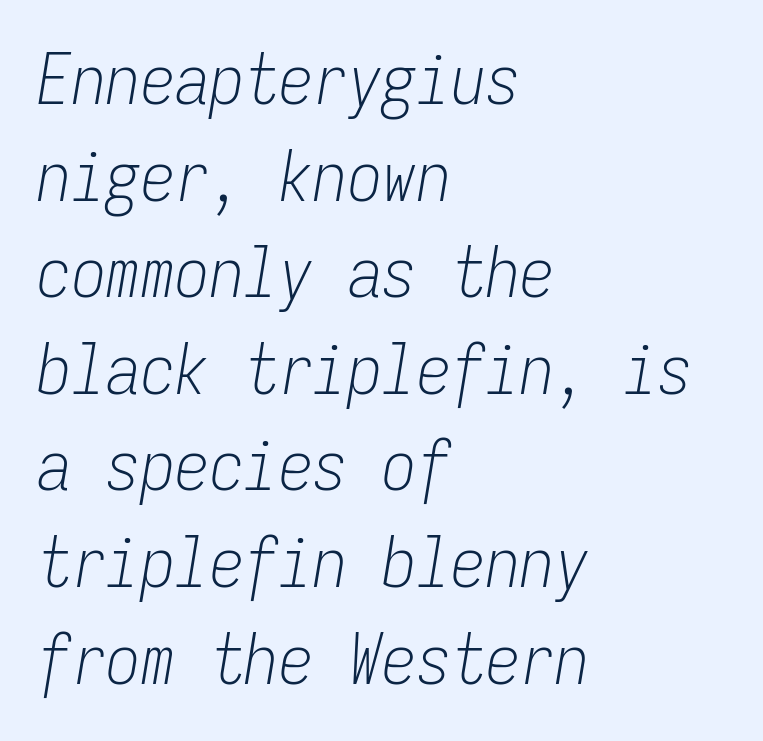
The image shows 69 px light, condensed type, italic (leaning right), monospaced; set left-aligned, normal line spacing (1.4x), normal letter spacing, not underlined; low stroke contrast and a medium x-height.
